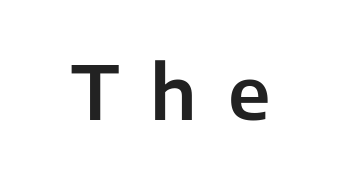
{"serif": "no", "italic": "no", "width": "normal", "stroke_contrast": "low", "x_height": "medium", "monospaced": "no", "underline": "no", "letter_spacing": "wide", "letter_spacing_em": 0.42, "glyph_px": 73}
